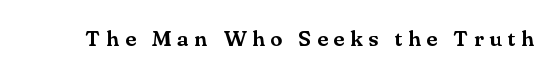
Q: Is the text italic (slanted)? A: No, it is upright.
Q: Is the text underlined? A: No.
Q: Is the spacing between letters normal or unusually wide? A: Unusually wide.
